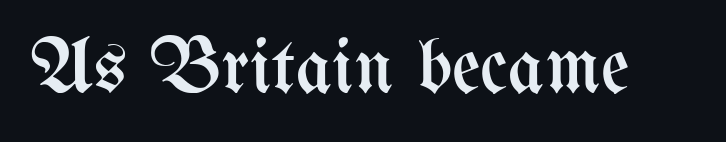
The image shows 79 px regular-weight, condensed type, upright; set normal letter spacing, not underlined; medium stroke contrast and a medium x-height.
